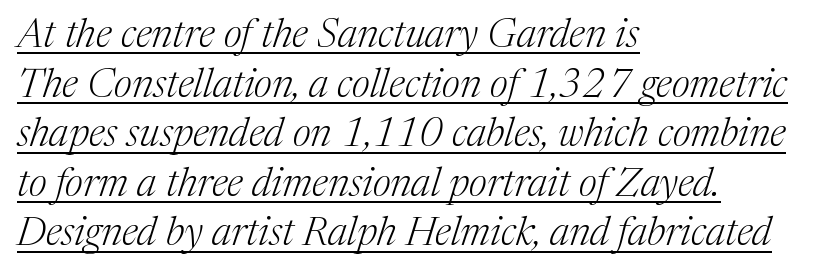
The image shows 40 px light serif type, italic (leaning right); set left-aligned, line spacing 1.24x, normal letter spacing, underlined; medium stroke contrast and a medium x-height.
